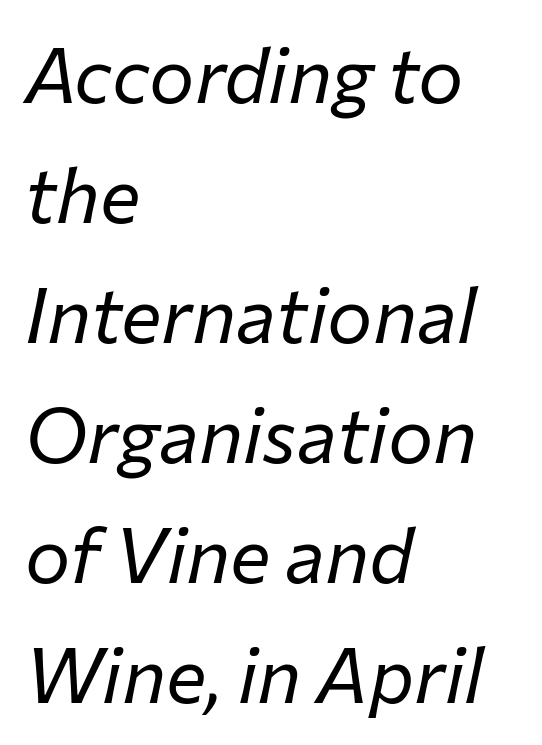
The image shows 76 px regular-weight type, italic (leaning right); set left-aligned, normal line spacing (1.58x), normal letter spacing, not underlined; low stroke contrast and a medium x-height.
